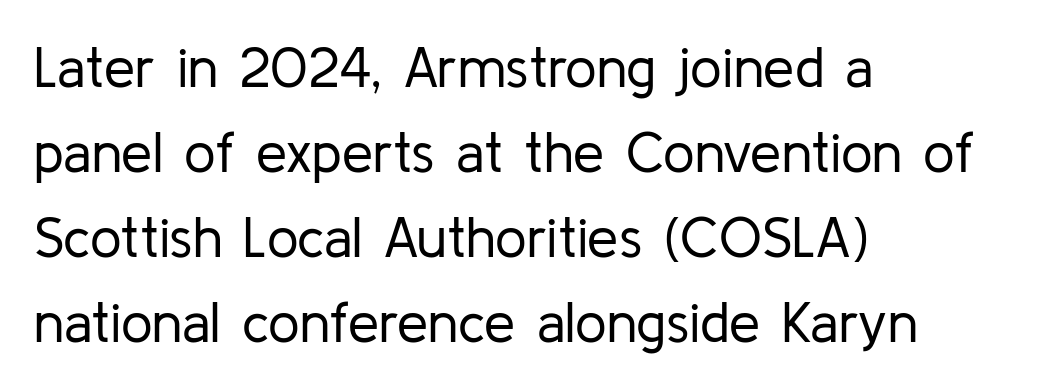
Q: Is the text bold? A: No.
Q: Is the text italic (slanted)? A: No, it is upright.
Q: Is the typeface a serif or a sans-serif typeface? A: Sans-serif.
Q: Is the text underlined? A: No.
Q: How is the paragraph aligned? A: Left-aligned.
Q: Is the spacing between letters normal or unusually wide? A: Normal.
Q: Is the spacing between lines tight, normal or loose? A: Normal.
Q: Width (condensed, normal, or wide)? A: Normal.
Q: Stroke contrast? A: Low.
Q: x-height? A: Medium.
Q: Monospaced? A: No.
